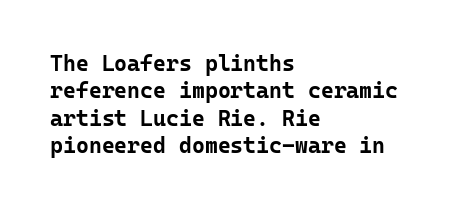
Q: Is the text bold? A: Yes.
Q: Is the text italic (slanted)? A: No, it is upright.
Q: Is the text underlined? A: No.
Q: How is the paragraph aligned? A: Left-aligned.
Q: Is the spacing between letters normal or unusually wide? A: Normal.
